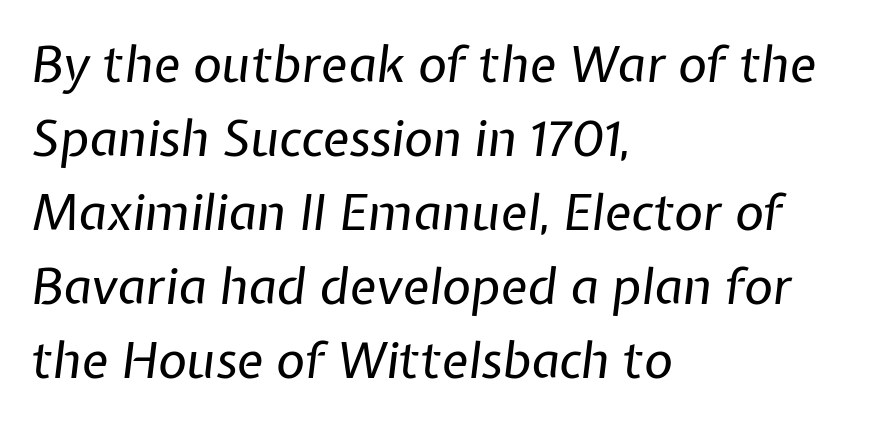
Counters stay open thanks to moderate or lighter strokes. The face used here has a pronounced slope to its letters. Clear beneath every line of the passage. Spacing verdict: proportional, widths tailored to each character. Layout note: lines flush left. Normally led — the rows are evenly, conventionally spaced.
